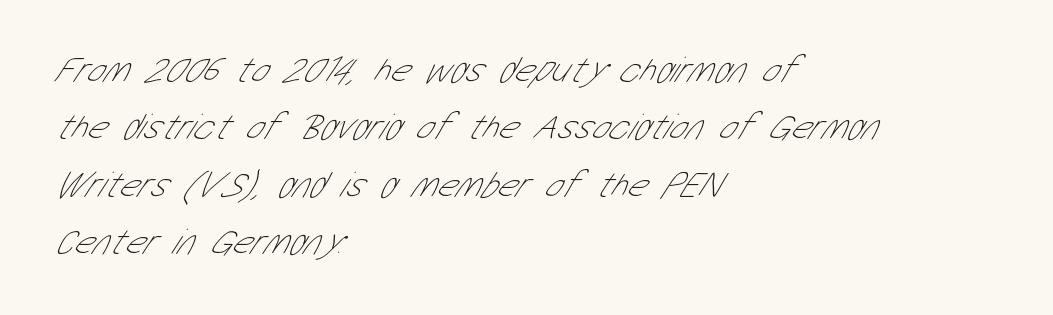
The image shows 37 px thin, condensed sans-serif type; set left-aligned, normal line spacing (1.55x), normal letter spacing, not underlined; low stroke contrast and a medium x-height.
